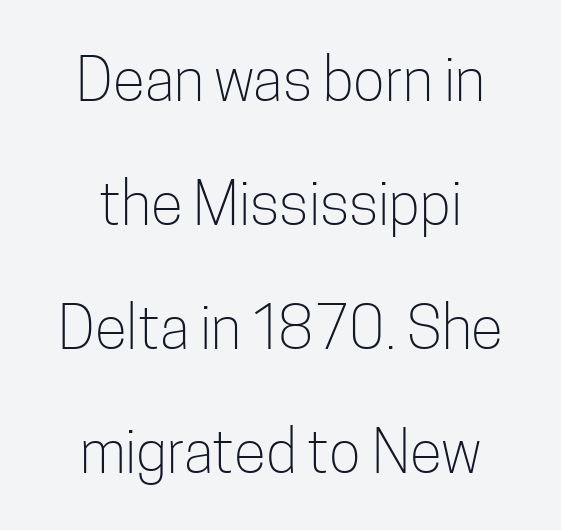
Is the block centered? Yes — each line is placed symmetrically about the middle. Underlining? Definitely not there. Horizontal bands of white between lines are thick stripes. Unlike a traditional serif, this face leaves its strokes unadorned.
